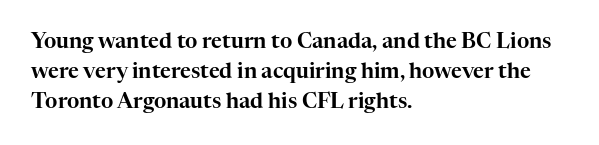
The gaps between neighbouring characters are ordinary and unremarkable. This rendering uses left alignment, leaving the right contour irregular. Horizontal bands of white between lines are of average thickness. The strip under each line holds only bare page. It's the straight-up-and-down kind of type.
